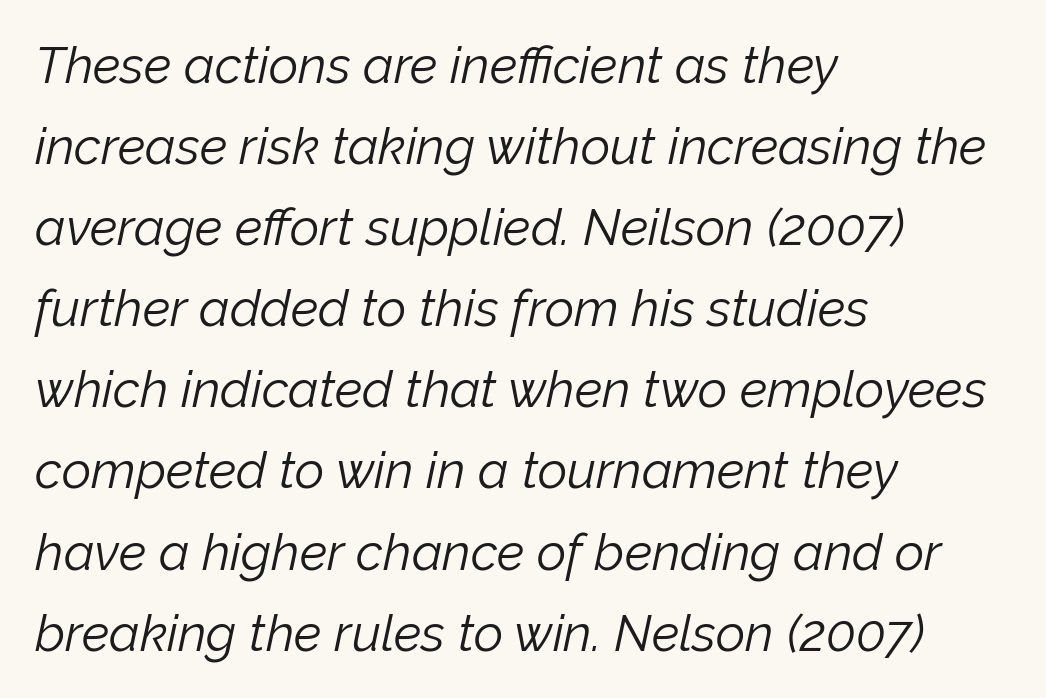
A quiet, ordinary-to-light weight characterises the typeface. Descenders are the only things crossing below the line. Words appear dense and cohesive because spacing is normal. If you measured baseline to baseline, you'd find a middling distance.
